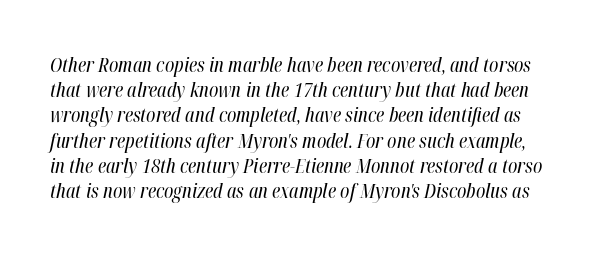
{"italic": "yes", "lean": "right", "slant_degrees": 12, "bold": "no", "underline": "no", "line_spacing": "normal", "line_spacing_ratio": 1.26, "letter_spacing": "normal", "letter_spacing_em": 0.0, "glyph_px": 20}
